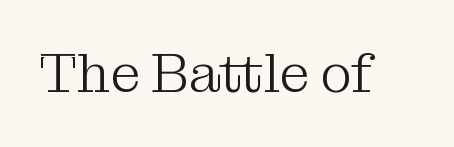
The tracking reads as untouched default to a designer's eye. Does the lettering tilt? It doesn't — this is upright. Underlining? Definitely not there. The face looks like a standard text weight, possibly lighter. The glyphs in this specimen are seriffed. You could not count columns in this text — the font is proportionally spaced.
